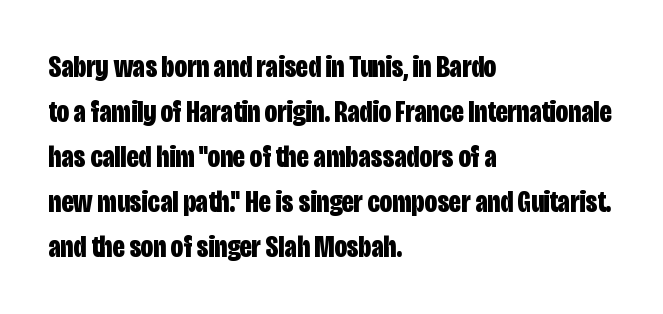
Q: Is the text bold? A: Yes.
Q: Is the text italic (slanted)? A: No, it is upright.
Q: Is the typeface a serif or a sans-serif typeface? A: Sans-serif.
Q: Is the text underlined? A: No.
Q: How is the paragraph aligned? A: Left-aligned.
Q: Is the spacing between letters normal or unusually wide? A: Normal.
Q: Is the spacing between lines tight, normal or loose? A: Normal.
Q: Width (condensed, normal, or wide)? A: Condensed.
Q: Stroke contrast? A: Low.
Q: x-height? A: Large.
Q: Monospaced? A: No.
